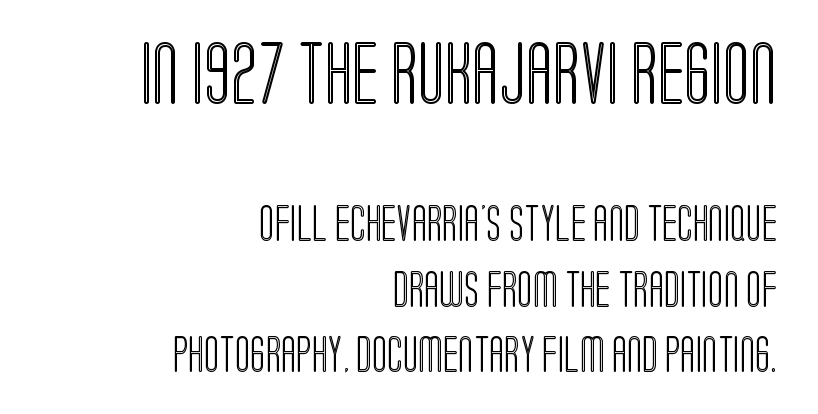
Q: Is the text italic (slanted)? A: No, it is upright.
Q: Is the text underlined? A: No.
Q: How is the paragraph aligned? A: Right-aligned.
Q: Is the spacing between letters normal or unusually wide? A: Normal.
Q: Which block of text is set in a larger size, the first (top) or the second (bottom)? A: The first (top) one.
Q: Width (condensed, normal, or wide)? A: Condensed.
Q: x-height? A: Large.
Q: Monospaced? A: No.
